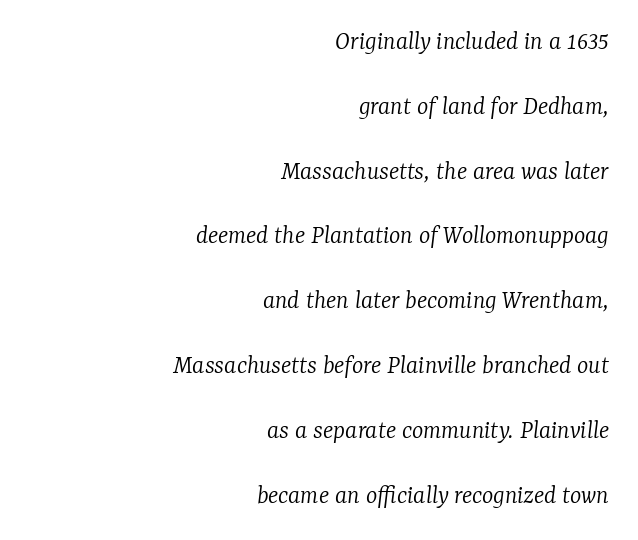
The image shows 27 px text type, italic (leaning right); set right-aligned, loose line spacing (2.4x), normal letter spacing, not underlined.
